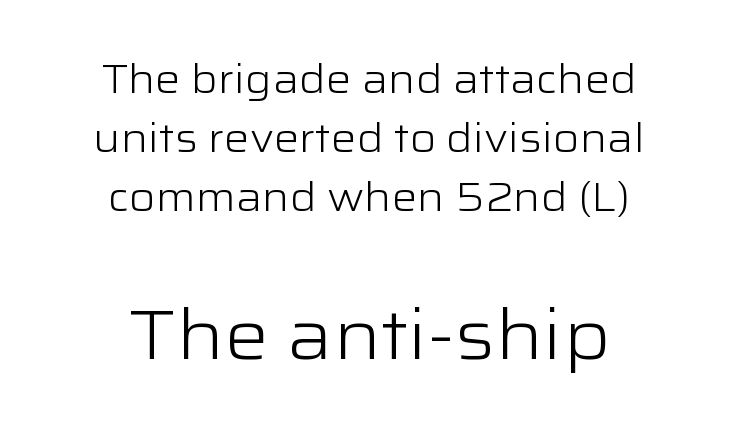
Line spacing here is normal. Visually the block forms a symmetrical silhouette, jagged on both flanks. The face used here is rendered with its standard letterfit. This rendering employs a face without finishing strokes, i.e., a sans-serif. Weight class: somewhere from thin through regular.
